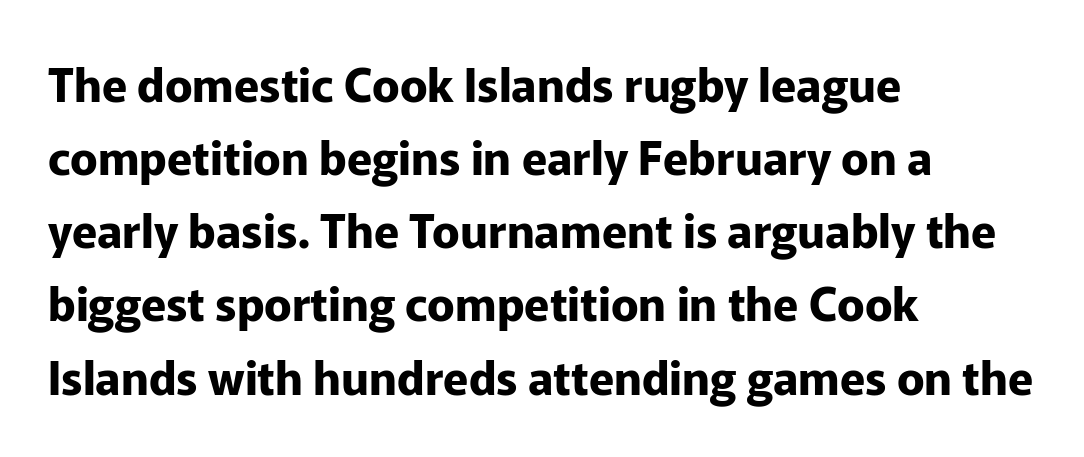
Q: Is the text bold? A: Yes.
Q: Is the text italic (slanted)? A: No, it is upright.
Q: Is the typeface a serif or a sans-serif typeface? A: Sans-serif.
Q: Is the text underlined? A: No.
Q: How is the paragraph aligned? A: Left-aligned.
Q: Is the spacing between letters normal or unusually wide? A: Normal.
Q: Is the spacing between lines tight, normal or loose? A: Normal.
Q: Width (condensed, normal, or wide)? A: Normal.
Q: Stroke contrast? A: Low.
Q: x-height? A: Medium.
Q: Monospaced? A: No.
